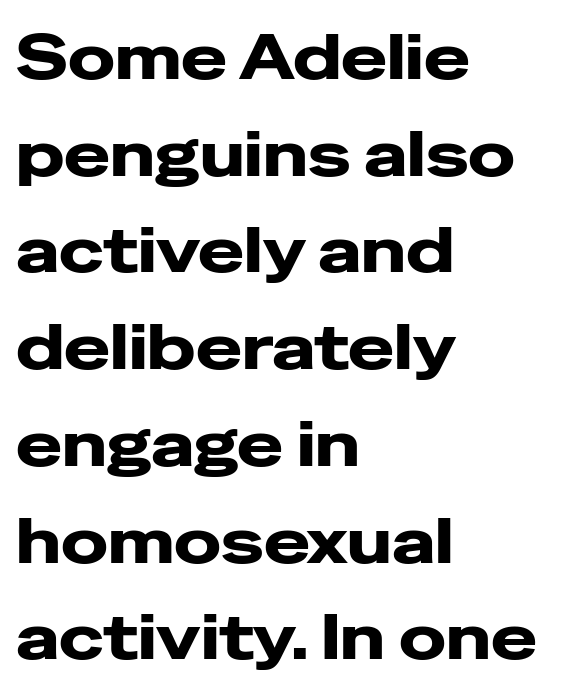
{"serif": "no", "italic": "no", "width": "wide", "stroke_contrast": "low", "x_height": "medium", "monospaced": "no", "underline": "no", "align": "left", "line_spacing": "normal", "line_spacing_ratio": 1.56, "letter_spacing": "normal", "letter_spacing_em": 0.0, "glyph_px": 62}
